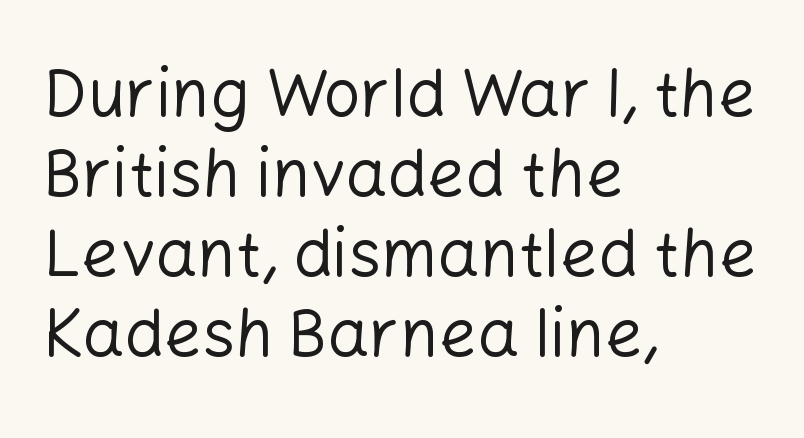
Plain, unruled lines of type. Weight: in the light-to-regular range. Spacing verdict: proportional, widths tailored to each character. No extra tracking has been applied to these lines.
